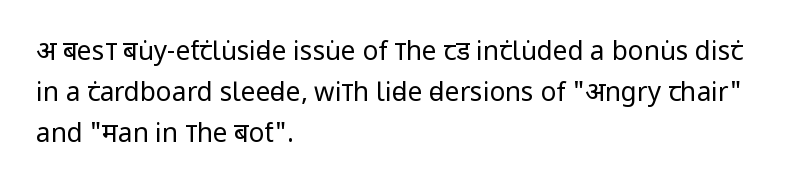
{"italic": "no", "bold": "no", "underline": "no", "align": "left", "line_spacing": "normal", "line_spacing_ratio": 1.58, "letter_spacing": "normal", "letter_spacing_em": 0.0, "glyph_px": 26}
